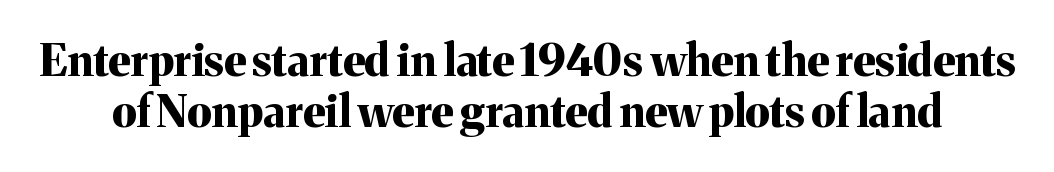
The image shows 44 px bold serif type, upright; set tight line spacing (1.15x), normal letter spacing, not underlined; medium stroke contrast and a medium x-height.
